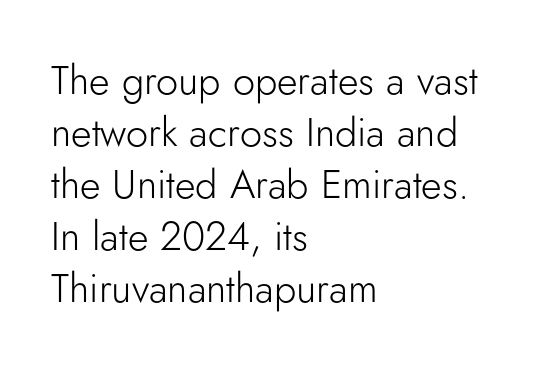
The image shows 40 px light sans-serif type, upright; set left-aligned, normal line spacing (1.3x), normal letter spacing, not underlined; low stroke contrast and a small x-height.
